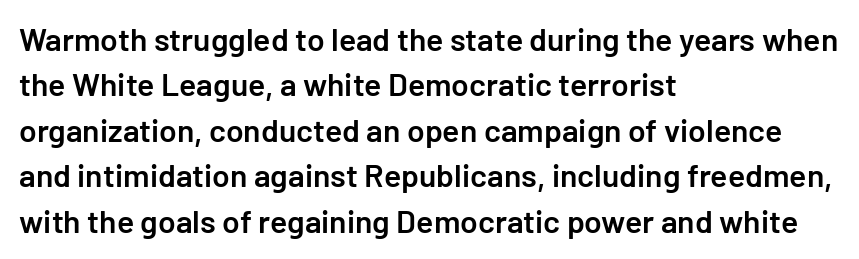
The typography opts for an upright posture over an oblique one. I'd describe the lettering as semibold — firm but not a full bold. Just letters on the line, the space beneath them empty. Standard letterfit; no display-style spreading of the glyphs. Leading matches the norm, producing a regular column. Look at the bottom of the vertical strokes: they stop flat, with no serifs.
